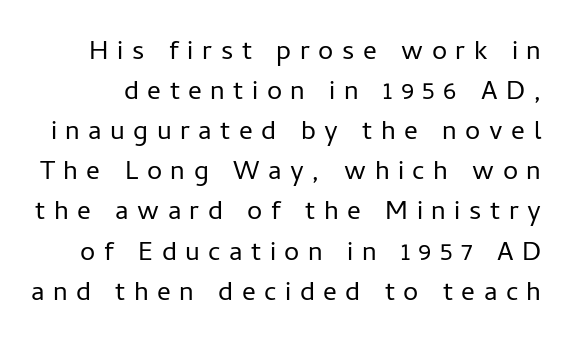
Q: Is the text bold? A: No.
Q: Is the text italic (slanted)? A: No, it is upright.
Q: Is the typeface a serif or a sans-serif typeface? A: Sans-serif.
Q: Is the text underlined? A: No.
Q: Is the spacing between letters normal or unusually wide? A: Unusually wide.
Q: Width (condensed, normal, or wide)? A: Normal.
Q: Stroke contrast? A: Low.
Q: x-height? A: Medium.
Q: Monospaced? A: No.
